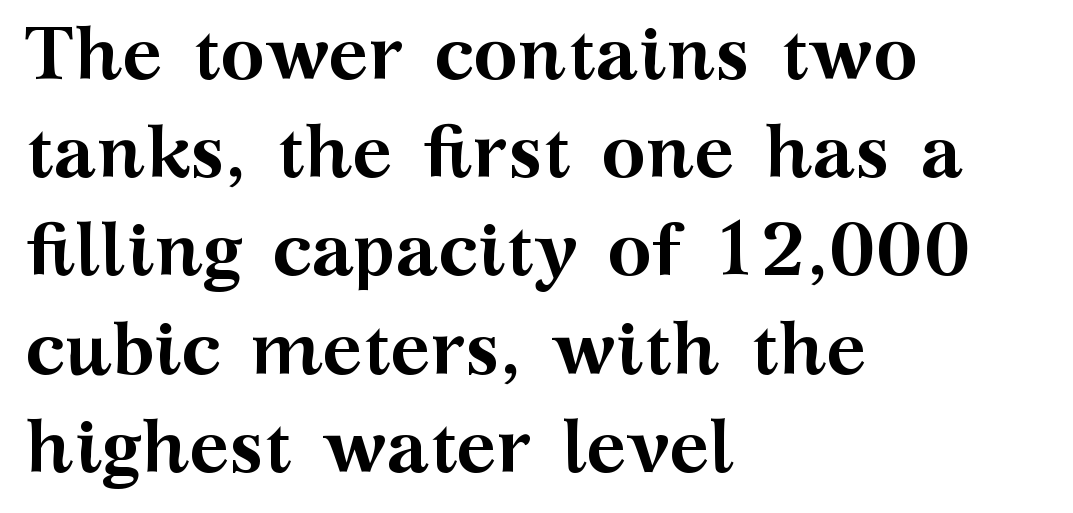
The image shows 75 px semibold, wide serif type, upright; set left-aligned, normal line spacing (1.31x), normal letter spacing, not underlined; medium stroke contrast and a medium x-height.
